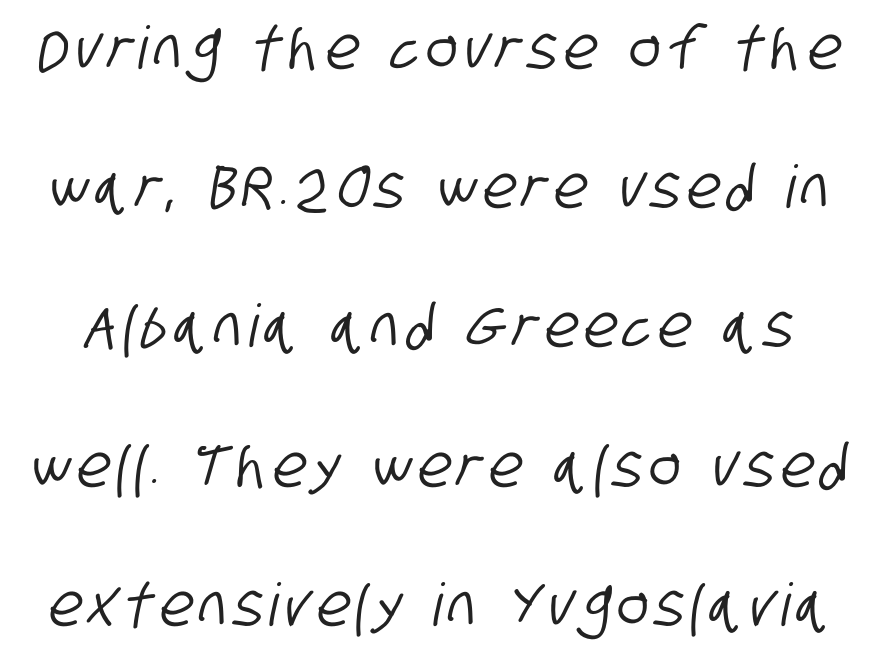
Q: Is the typeface a serif or a sans-serif typeface? A: Sans-serif.
Q: Is the text underlined? A: No.
Q: Is the spacing between lines tight, normal or loose? A: Loose.
Q: Width (condensed, normal, or wide)? A: Condensed.
Q: Stroke contrast? A: Low.
Q: x-height? A: Large.
Q: Monospaced? A: No.
